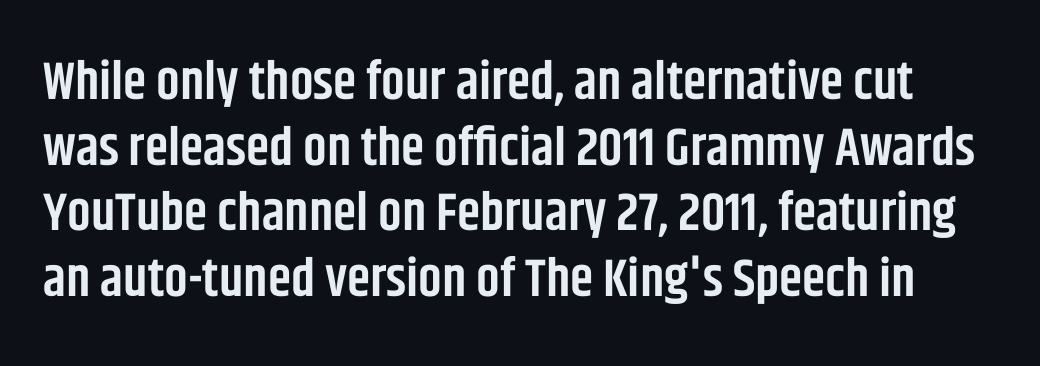
{"serif": "no", "italic": "no", "bold": "semi", "weight": "semibold", "width": "condensed", "stroke_contrast": "low", "x_height": "large", "monospaced": "no", "underline": "no", "line_spacing_ratio": 1.24, "letter_spacing": "normal", "letter_spacing_em": 0.0, "glyph_px": 53}
